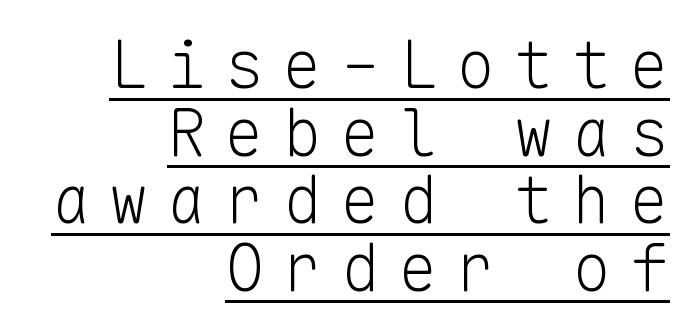
Line endings align vertically; line beginnings do not. This is sans-serif lettering, the kind often seen on screens and signage. The tracking reads as deliberately expanded to a designer's eye. On a weight scale, this lands at 450 or below. The letters march in equal steps, a hallmark of fixed-pitch type.
